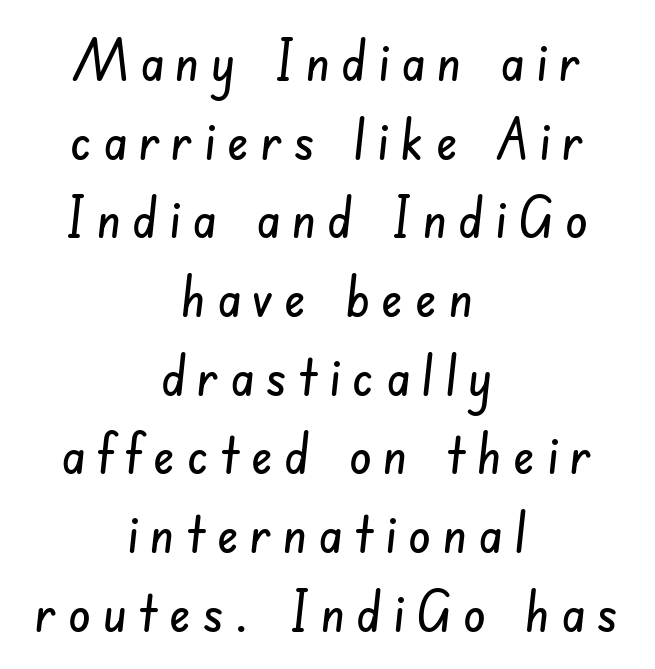
Q: Is the typeface a serif or a sans-serif typeface? A: Sans-serif.
Q: Is the text underlined? A: No.
Q: How is the paragraph aligned? A: Centered.
Q: Is the spacing between letters normal or unusually wide? A: Unusually wide.
Q: Is the spacing between lines tight, normal or loose? A: Normal.
Q: Width (condensed, normal, or wide)? A: Condensed.
Q: Stroke contrast? A: Low.
Q: x-height? A: Small.
Q: Monospaced? A: No.
